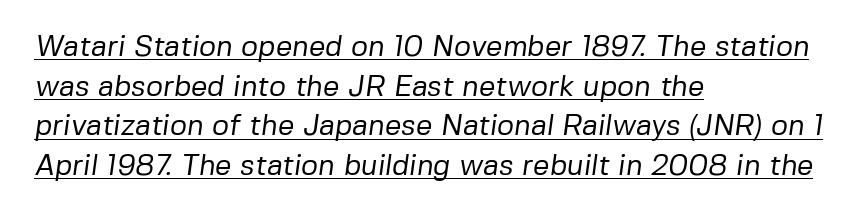
{"serif": "no", "bold": "no", "weight": "regular", "width": "normal", "stroke_contrast": "low", "x_height": "medium", "monospaced": "no", "underline": "yes", "align": "left", "line_spacing": "normal", "line_spacing_ratio": 1.37, "letter_spacing": "normal", "letter_spacing_em": 0.0, "glyph_px": 29}
